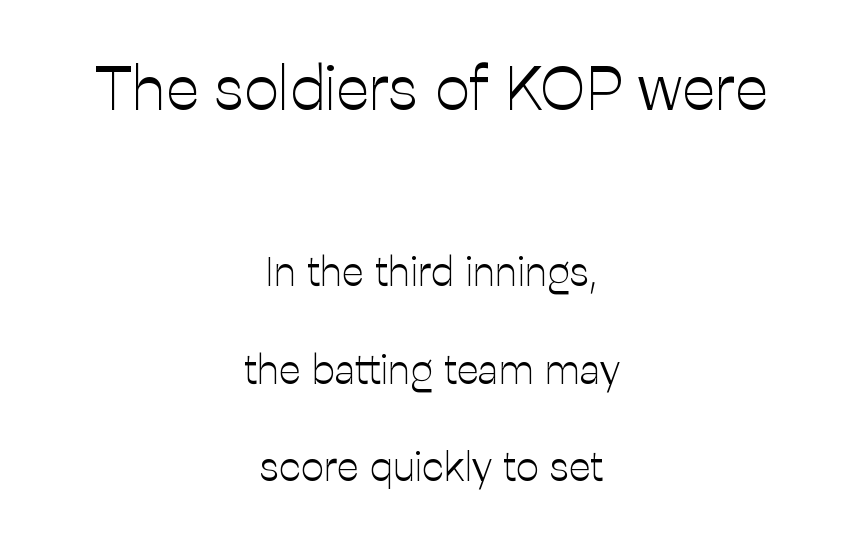
Letters have the restrained weight of plain body copy at most. The passage shown begins with its larger block and ends with its smaller one. A typesetter would call this zero additional tracking. Vertically, the passage feels expansive, rows floating well apart. Does the lettering tilt? It doesn't — this is upright. Notice how the passage keeps no hard edge, just a central spine.
